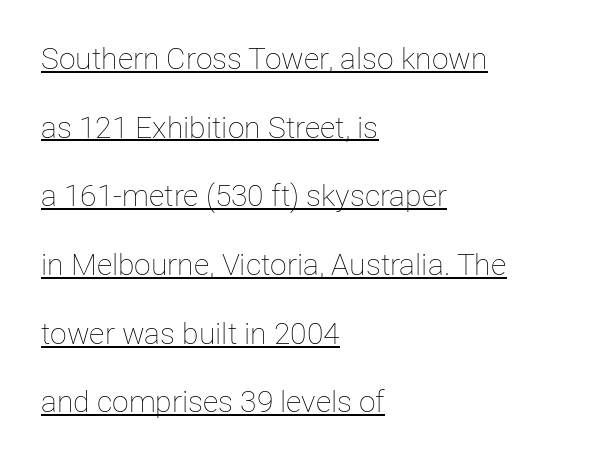
The paragraph has a hard left edge and a soft right edge. Decoration check: the copy is underlined. Regarding leading, the lines here are spaced well apart. The rendering keeps characters at their native spacing.
